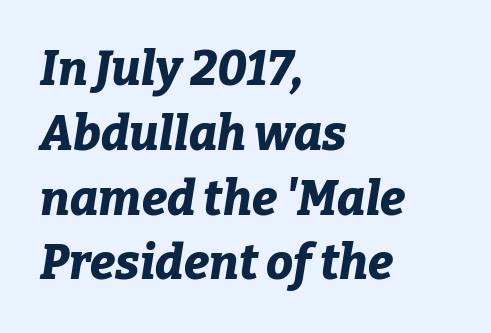
The image shows 48 px bold type, italic (leaning right); set left-aligned, normal line spacing (1.35x), normal letter spacing, not underlined; low stroke contrast and a medium x-height.
